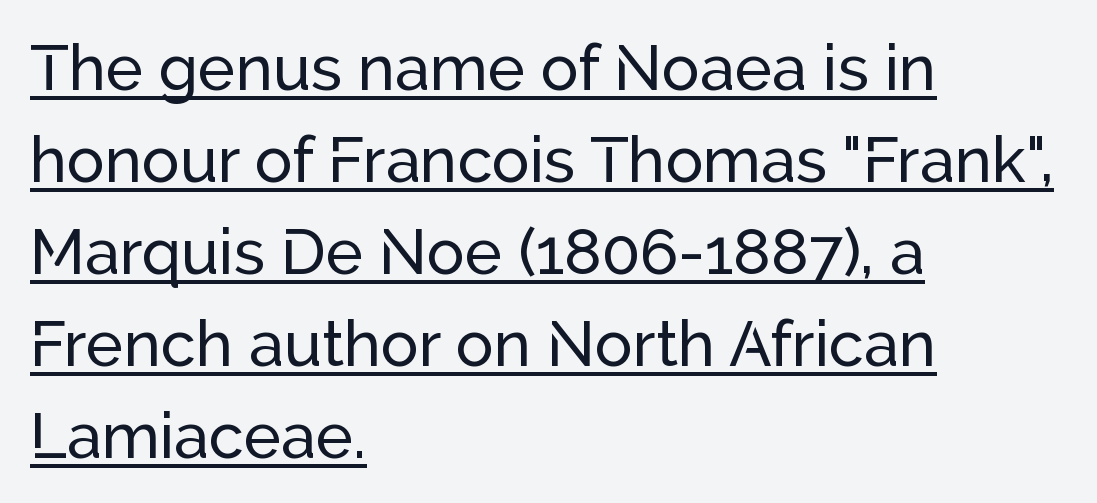
Q: Is the text italic (slanted)? A: No, it is upright.
Q: Is the typeface a serif or a sans-serif typeface? A: Sans-serif.
Q: Is the text underlined? A: Yes.
Q: How is the paragraph aligned? A: Left-aligned.
Q: Is the spacing between letters normal or unusually wide? A: Normal.
Q: Is the spacing between lines tight, normal or loose? A: Normal.
Q: Width (condensed, normal, or wide)? A: Normal.
Q: Stroke contrast? A: Low.
Q: x-height? A: Medium.
Q: Monospaced? A: No.
